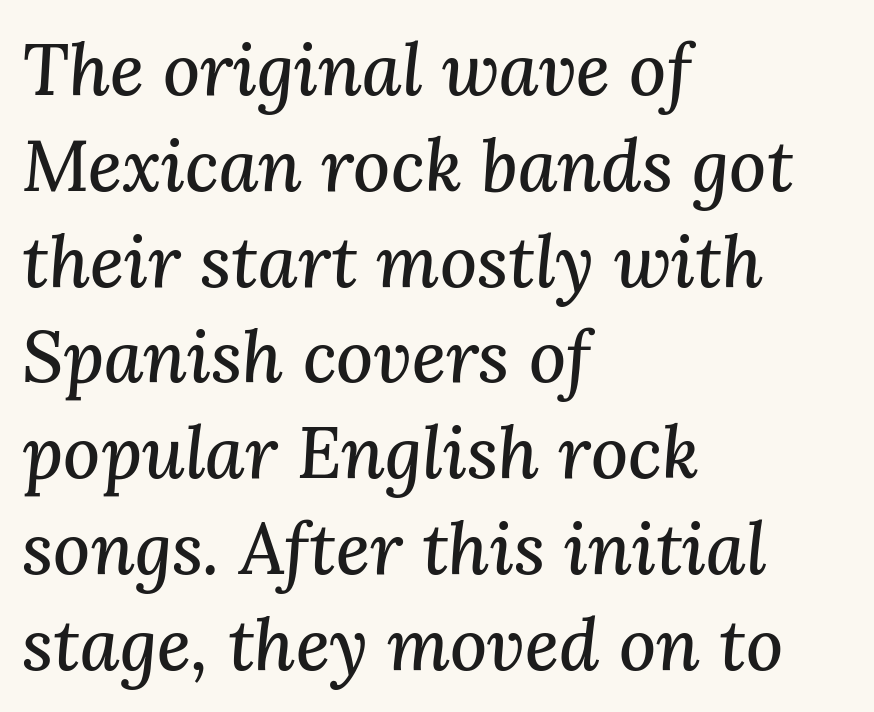
The image shows 72 px serif type, italic (leaning right); set left-aligned, normal line spacing (1.33x), normal letter spacing, not underlined; medium stroke contrast and a medium x-height.
